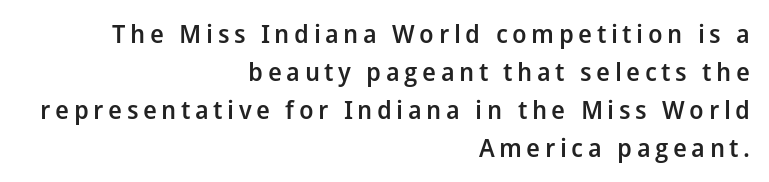
{"italic": "no", "bold": "semi", "underline": "no", "align": "right", "line_spacing": "normal", "line_spacing_ratio": 1.52, "glyph_px": 25}
